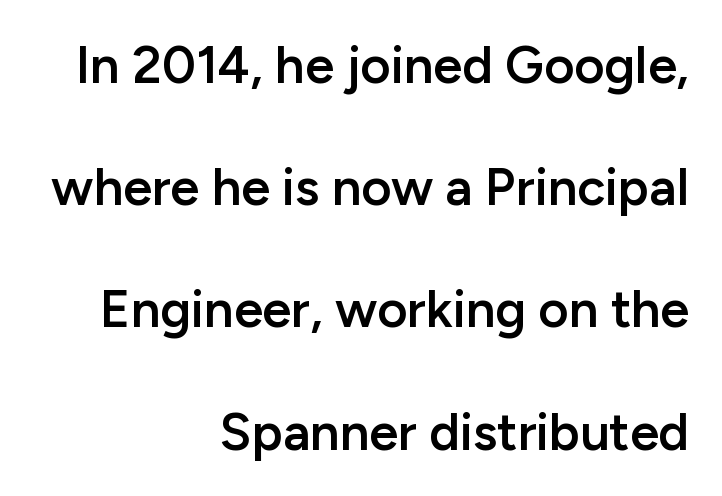
The image shows 52 px semibold sans-serif type, upright; set right-aligned, loose line spacing (2.35x), normal letter spacing, not underlined; low stroke contrast and a medium x-height.
